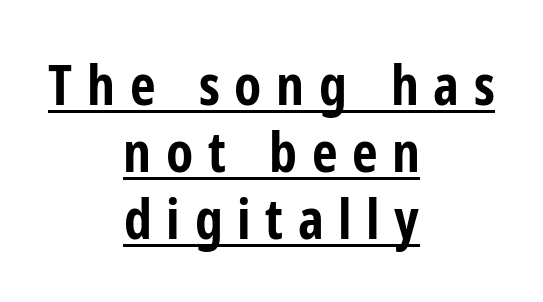
The image shows 56 px bold, condensed sans-serif type, upright; set centered, line spacing 1.2x, unusually wide letter spacing (+0.26 em), underlined; low stroke contrast and a medium x-height.
